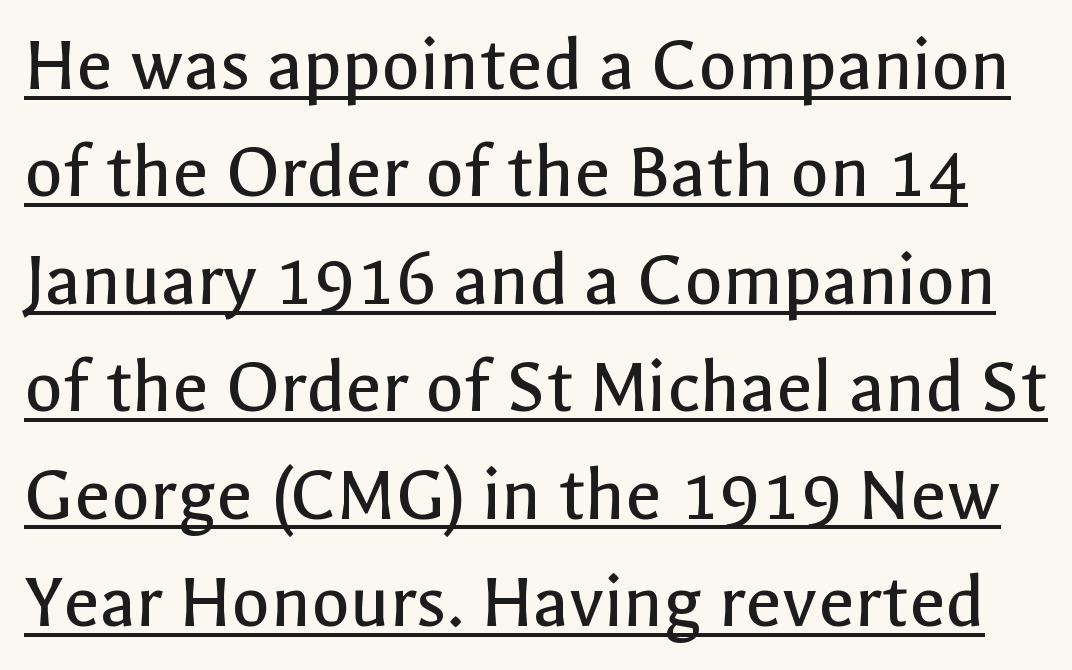
The typesetting does not lean heavy: it is not bold. The sample's only ornament is a line tracing under the words. Leading matches the norm, producing a regular column. Each letter keeps its own natural width here, so spacing adapts to shape. These lines keep a tight, regular rhythm from letter to letter. I'd call this a sans setting — the letters go barefoot.
